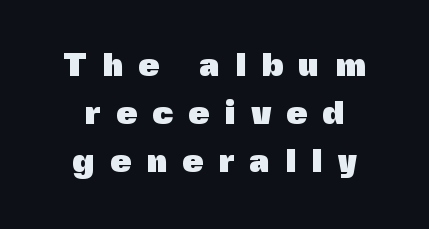
Glyph-to-glyph distance is far greater than everyday printed text. Looks like regular typesetting: each glyph gets only the width it needs. Does the type have serifs? No, each stem ends abruptly. Plain, unruled lines of type. The axis of the letterforms is exactly vertical. Honestly, the row spacing looks completely unremarkable.
